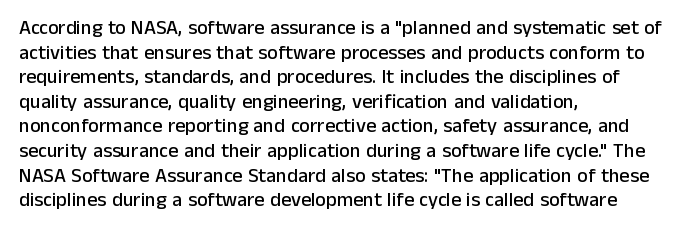
{"italic": "no", "underline": "no", "align": "left", "line_spacing_ratio": 1.23, "letter_spacing": "normal", "letter_spacing_em": 0.0, "glyph_px": 20}
